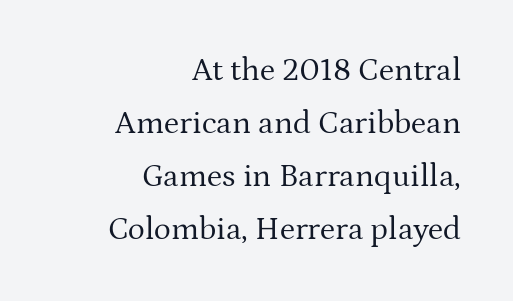
Q: Is the text bold? A: No.
Q: Is the text italic (slanted)? A: No, it is upright.
Q: Is the typeface a serif or a sans-serif typeface? A: Serif.
Q: Is the text underlined? A: No.
Q: How is the paragraph aligned? A: Right-aligned.
Q: Is the spacing between letters normal or unusually wide? A: Normal.
Q: Is the spacing between lines tight, normal or loose? A: Normal.
Q: Width (condensed, normal, or wide)? A: Normal.
Q: Stroke contrast? A: Medium.
Q: x-height? A: Medium.
Q: Monospaced? A: No.
